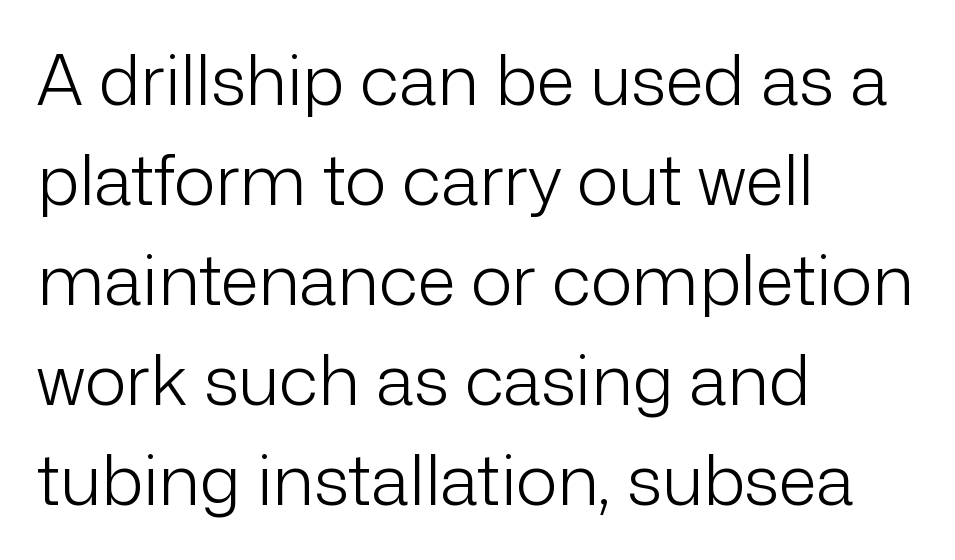
Q: Is the text bold? A: No.
Q: Is the text italic (slanted)? A: No, it is upright.
Q: Is the typeface a serif or a sans-serif typeface? A: Sans-serif.
Q: Is the text underlined? A: No.
Q: How is the paragraph aligned? A: Left-aligned.
Q: Is the spacing between letters normal or unusually wide? A: Normal.
Q: Is the spacing between lines tight, normal or loose? A: Normal.
Q: Width (condensed, normal, or wide)? A: Normal.
Q: Stroke contrast? A: Low.
Q: x-height? A: Medium.
Q: Monospaced? A: No.
